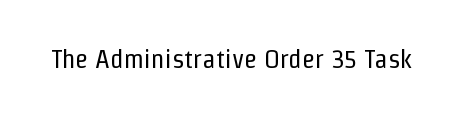
The image shows 27 px text type, upright; set normal letter spacing, not underlined.
